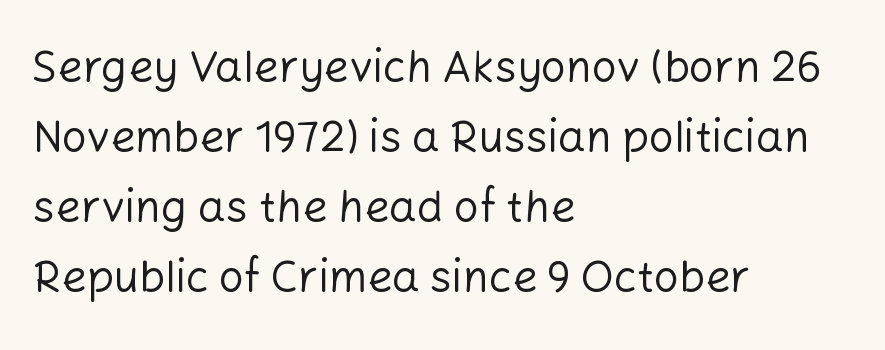
Q: Is the text bold? A: No.
Q: Is the text italic (slanted)? A: No, it is upright.
Q: Is the typeface a serif or a sans-serif typeface? A: Sans-serif.
Q: Is the text underlined? A: No.
Q: How is the paragraph aligned? A: Left-aligned.
Q: Is the spacing between letters normal or unusually wide? A: Normal.
Q: Is the spacing between lines tight, normal or loose? A: Normal.
Q: Width (condensed, normal, or wide)? A: Normal.
Q: Stroke contrast? A: Low.
Q: x-height? A: Medium.
Q: Monospaced? A: No.
